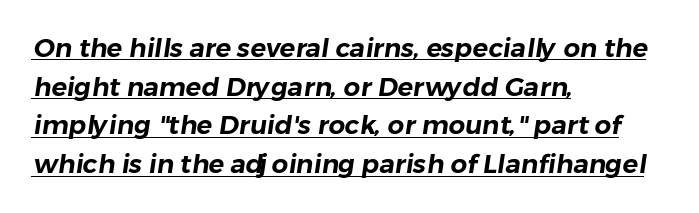
Layout note: lines flush left. Words appear dense and cohesive because spacing is normal. Is there much room between lines? A standard amount, neither cramped nor airy. What decoration does the sample have? An underline.
